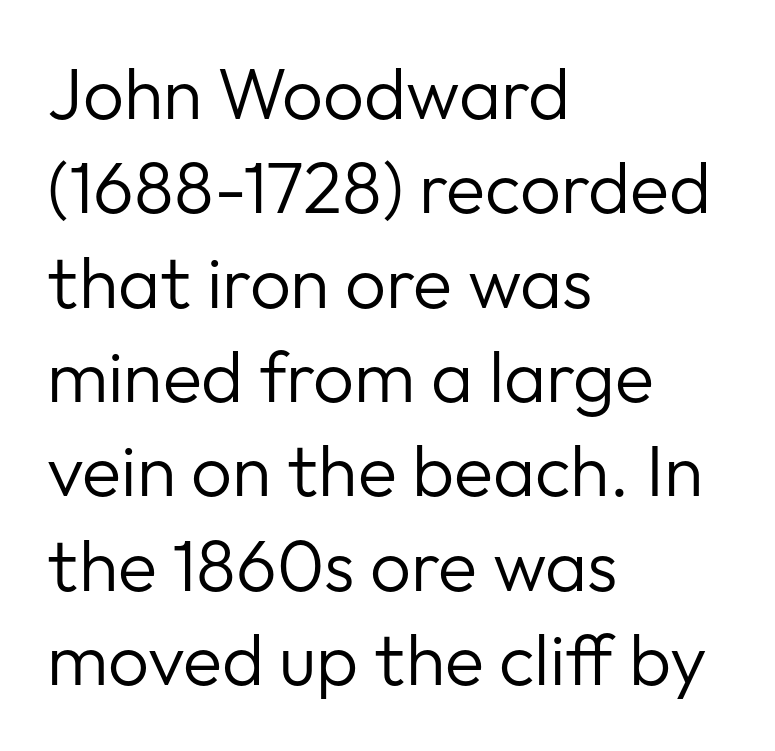
The image shows 72 px regular-weight sans-serif type, upright; set left-aligned, normal line spacing (1.31x), normal letter spacing, not underlined; low stroke contrast and a medium x-height.
